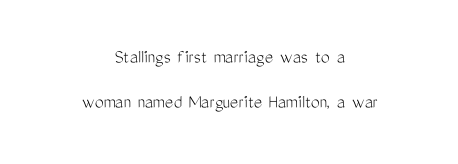
The image shows 20 px text type, upright; set centered, loose line spacing (2.24x), normal letter spacing, not underlined.
